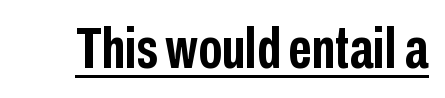
The image shows 58 px semibold, condensed sans-serif type, upright; set normal letter spacing, underlined; low stroke contrast and a medium x-height.
